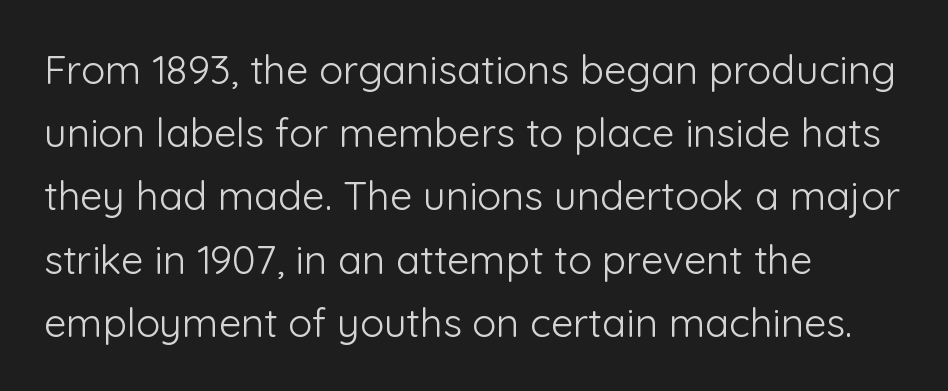
Q: Is the text bold? A: No.
Q: Is the text italic (slanted)? A: No, it is upright.
Q: Is the typeface a serif or a sans-serif typeface? A: Sans-serif.
Q: Is the text underlined? A: No.
Q: How is the paragraph aligned? A: Left-aligned.
Q: Is the spacing between letters normal or unusually wide? A: Normal.
Q: Is the spacing between lines tight, normal or loose? A: Normal.
Q: Width (condensed, normal, or wide)? A: Normal.
Q: Stroke contrast? A: Low.
Q: x-height? A: Medium.
Q: Monospaced? A: No.
